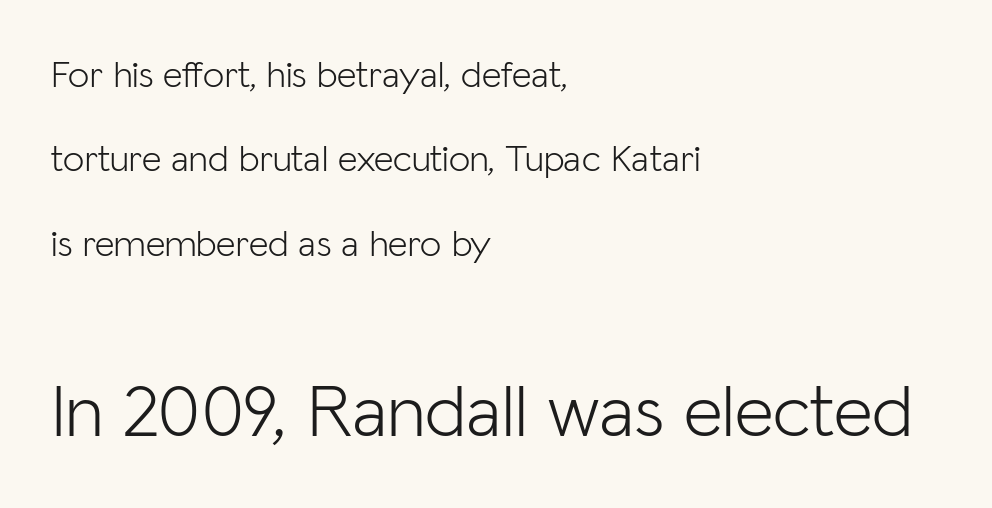
{"serif": "no", "italic": "no", "bold": "no", "weight": "light", "width": "normal", "stroke_contrast": "low", "x_height": "medium", "monospaced": "no", "underline": "no", "align": "left", "line_spacing": "loose", "line_spacing_ratio": 2.22, "letter_spacing": "normal", "letter_spacing_em": 0.0, "larger_block": "second", "size_ratio": 2.0, "glyph_px": 76}
